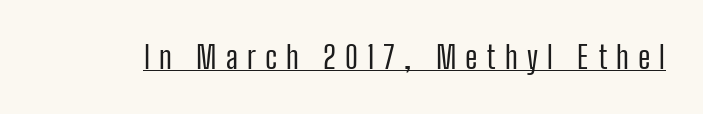
The image shows 31 px regular-weight, condensed sans-serif type, upright; set unusually wide letter spacing (+0.29 em), underlined; low stroke contrast and a medium x-height.
